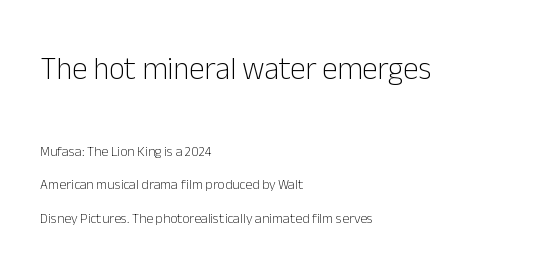
{"serif": "no", "italic": "no", "bold": "no", "weight": "light", "width": "normal", "stroke_contrast": "low", "x_height": "medium", "monospaced": "no", "underline": "no", "align": "left", "line_spacing": "loose", "line_spacing_ratio": 2.37, "letter_spacing": "normal", "letter_spacing_em": 0.0, "larger_block": "first", "size_ratio": 2.21, "glyph_px": 31}
